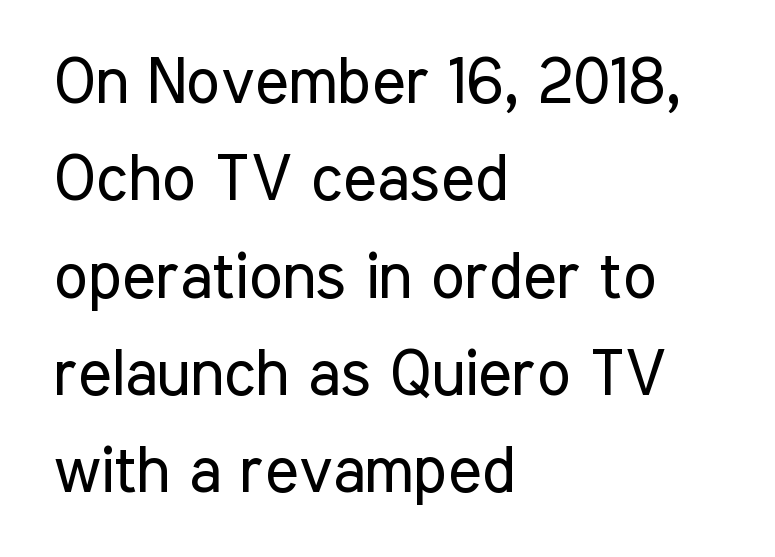
Q: Is the text bold? A: No.
Q: Is the text italic (slanted)? A: No, it is upright.
Q: Is the typeface a serif or a sans-serif typeface? A: Sans-serif.
Q: Is the text underlined? A: No.
Q: How is the paragraph aligned? A: Left-aligned.
Q: Is the spacing between letters normal or unusually wide? A: Normal.
Q: Is the spacing between lines tight, normal or loose? A: Normal.
Q: Width (condensed, normal, or wide)? A: Condensed.
Q: Stroke contrast? A: Low.
Q: x-height? A: Medium.
Q: Monospaced? A: No.
